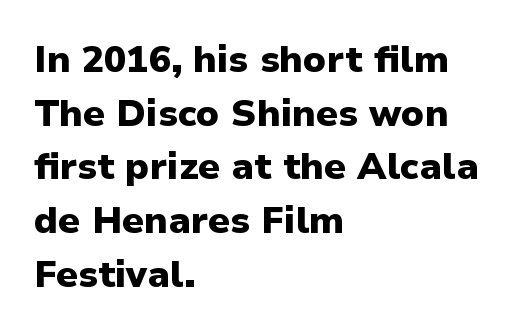
Casual observation: everything's shoved over to the left. Short note: letters normally spaced. Notice how the stems are strictly vertical — no italics here. A typesetter would call this leading conventional body-copy spacing. The rendering uses natural spacing where letterforms have individual widths.
